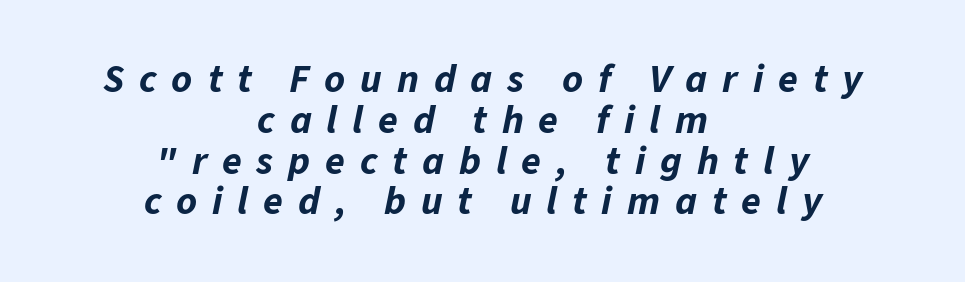
The image shows 40 px bold type, italic (leaning right); set centered, tight line spacing (1.02x), unusually wide letter spacing (+0.37 em), not underlined; low stroke contrast and a medium x-height.
